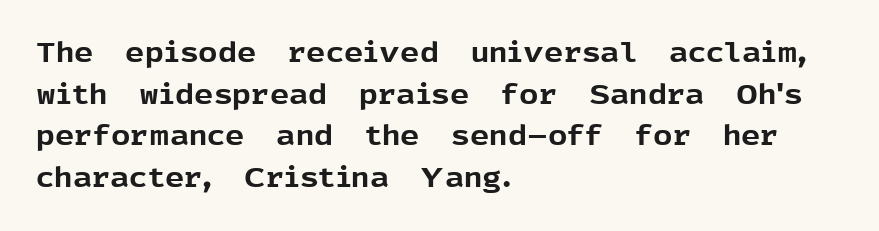
{"italic": "no", "bold": "yes", "underline": "no", "align": "left", "line_spacing": "normal", "line_spacing_ratio": 1.54, "letter_spacing": "normal", "letter_spacing_em": 0.0, "glyph_px": 27}
